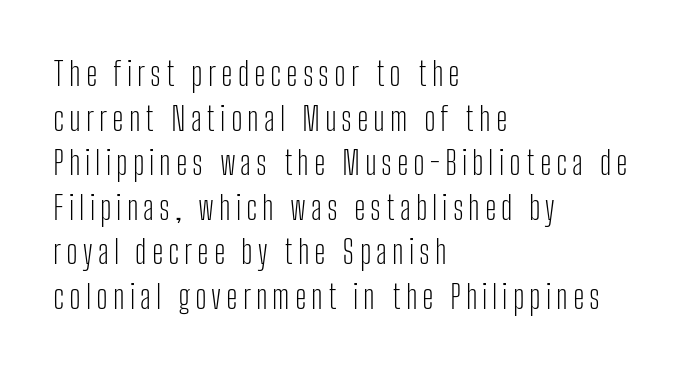
The image shows 33 px light, condensed sans-serif type, upright; set left-aligned, normal line spacing (1.35x), not underlined; low stroke contrast and a medium x-height.
